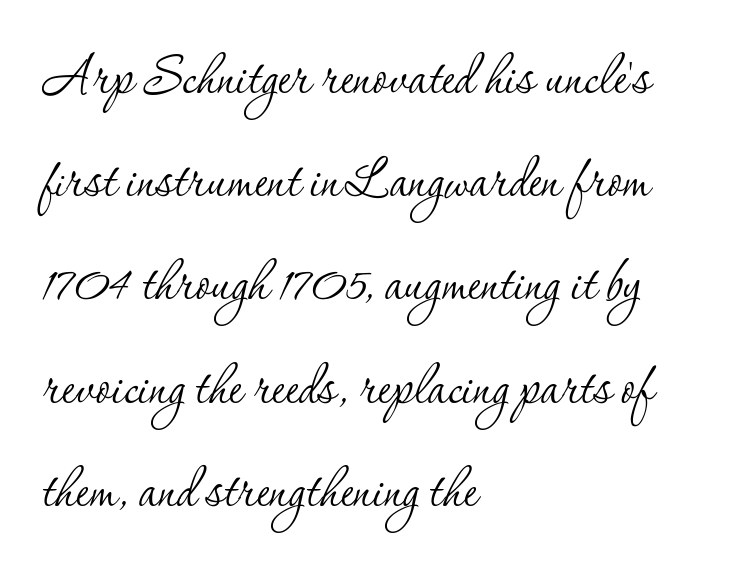
The image shows 67 px thin serif type; set left-aligned, normal line spacing (1.54x), normal letter spacing, not underlined; low stroke contrast and a small x-height.
